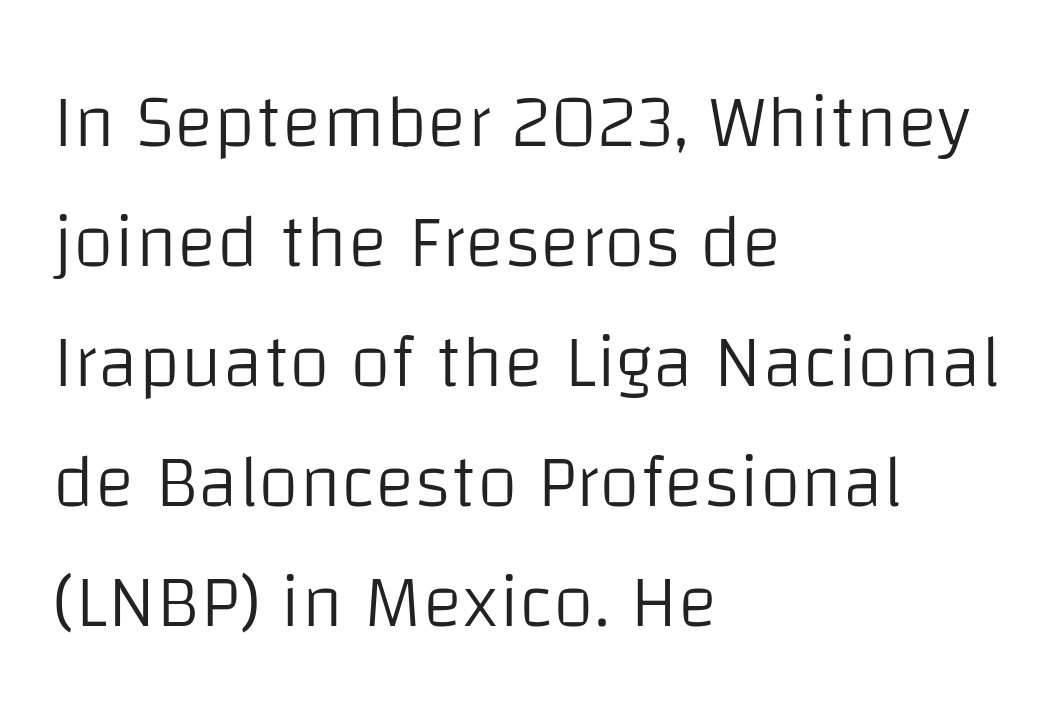
The rendering shows plain stroke endings on the letterforms — a sans-serif design. The glyphs are unaccompanied by any horizontal stroke below them. Standard letterfit; no display-style spreading of the glyphs. Is the stroke heavy? The answer is a plain regular-or-lighter. Each letter keeps its own natural width here, so spacing adapts to shape.
